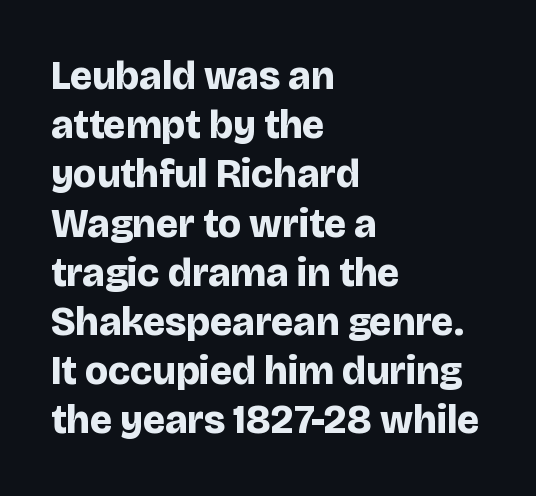
Q: Is the text bold? A: Yes.
Q: Is the text italic (slanted)? A: No, it is upright.
Q: Is the typeface a serif or a sans-serif typeface? A: Sans-serif.
Q: Is the text underlined? A: No.
Q: How is the paragraph aligned? A: Left-aligned.
Q: Is the spacing between letters normal or unusually wide? A: Normal.
Q: Width (condensed, normal, or wide)? A: Normal.
Q: Stroke contrast? A: Low.
Q: x-height? A: Large.
Q: Monospaced? A: No.
